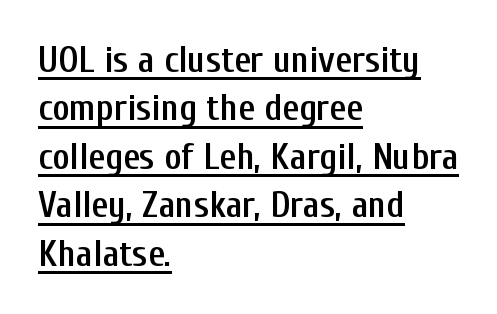
The image shows 37 px semibold, condensed sans-serif type, upright; set left-aligned, normal line spacing (1.31x), normal letter spacing, underlined; low stroke contrast and a medium x-height.
